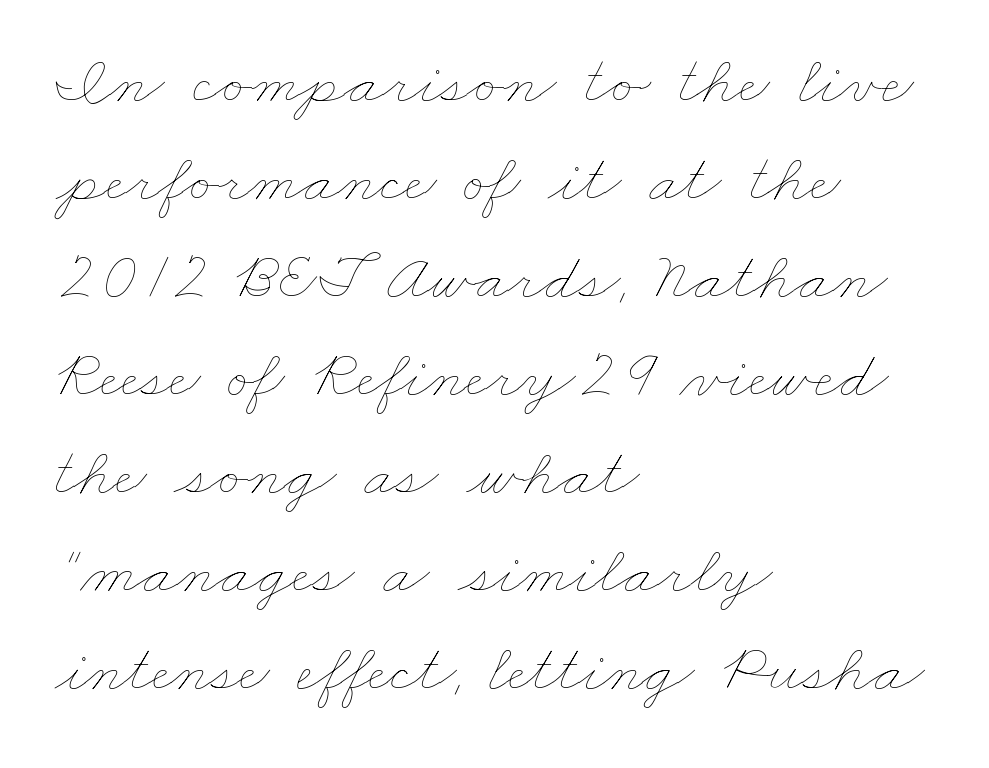
Q: Is the text bold? A: No.
Q: Is the text underlined? A: No.
Q: How is the paragraph aligned? A: Left-aligned.
Q: Is the spacing between letters normal or unusually wide? A: Normal.
Q: Is the spacing between lines tight, normal or loose? A: Normal.
Q: Width (condensed, normal, or wide)? A: Wide.
Q: Stroke contrast? A: Low.
Q: x-height? A: Small.
Q: Monospaced? A: No.
